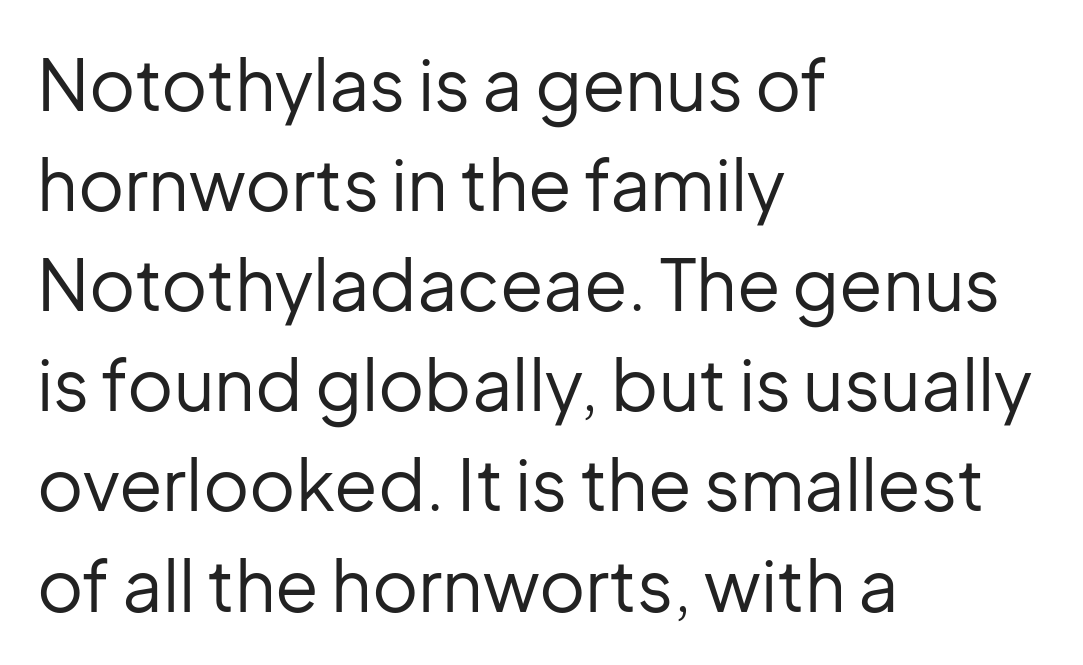
The image shows 71 px regular-weight sans-serif type, upright; set left-aligned, normal line spacing (1.41x), normal letter spacing, not underlined; low stroke contrast and a medium x-height.
